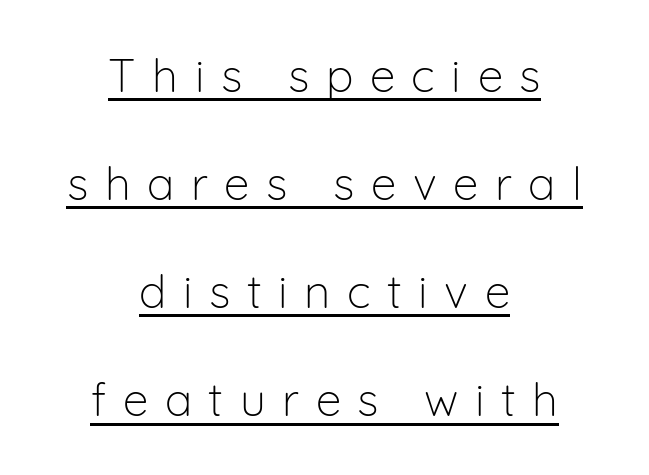
The image shows 46 px light sans-serif type, upright; set centered, loose line spacing (2.35x), unusually wide letter spacing (+0.36 em), underlined; low stroke contrast and a medium x-height.
